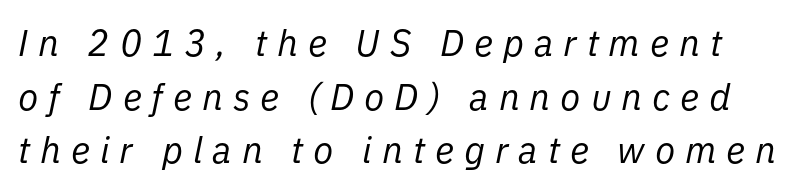
Q: Is the text bold? A: No.
Q: Is the text italic (slanted)? A: Yes, it leans right by about 11 degrees.
Q: Is the text underlined? A: No.
Q: Is the spacing between letters normal or unusually wide? A: Unusually wide.
Q: Is the spacing between lines tight, normal or loose? A: Normal.
Q: Width (condensed, normal, or wide)? A: Normal.
Q: Stroke contrast? A: Low.
Q: x-height? A: Medium.
Q: Monospaced? A: No.
